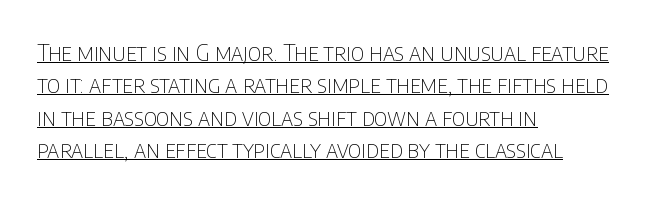
{"italic": "no", "bold": "no", "underline": "yes", "align": "left", "line_spacing": "normal", "line_spacing_ratio": 1.41, "letter_spacing": "normal", "letter_spacing_em": 0.0, "glyph_px": 23}
